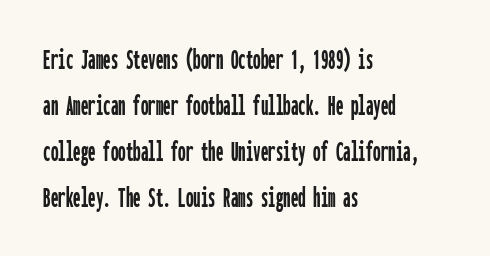
{"serif": "no", "italic": "no", "width": "condensed", "stroke_contrast": "low", "x_height": "medium", "monospaced": "yes", "underline": "no", "align": "left", "line_spacing": "normal", "line_spacing_ratio": 1.53, "letter_spacing": "normal", "letter_spacing_em": 0.0, "glyph_px": 30}
